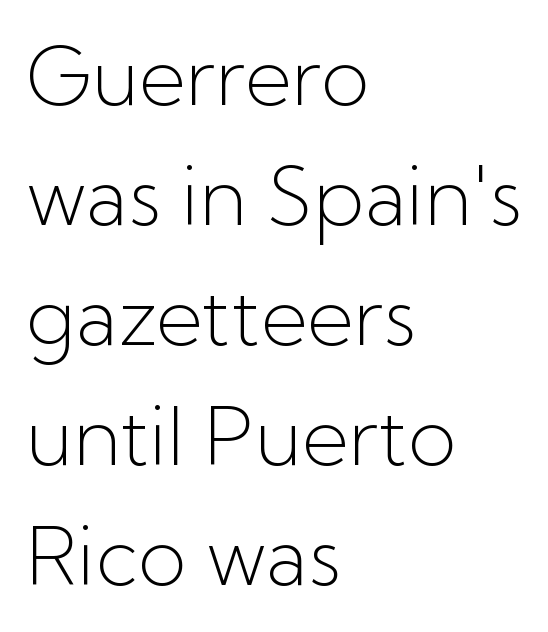
Q: Is the text bold? A: No.
Q: Is the text italic (slanted)? A: No, it is upright.
Q: Is the typeface a serif or a sans-serif typeface? A: Sans-serif.
Q: Is the text underlined? A: No.
Q: How is the paragraph aligned? A: Left-aligned.
Q: Is the spacing between letters normal or unusually wide? A: Normal.
Q: Is the spacing between lines tight, normal or loose? A: Normal.
Q: Width (condensed, normal, or wide)? A: Normal.
Q: Stroke contrast? A: Low.
Q: x-height? A: Medium.
Q: Monospaced? A: No.
